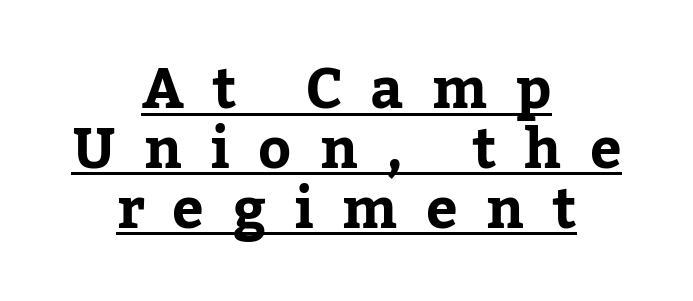
Q: Is the text bold? A: Yes.
Q: Is the text italic (slanted)? A: No, it is upright.
Q: Is the typeface a serif or a sans-serif typeface? A: Serif.
Q: Is the text underlined? A: Yes.
Q: How is the paragraph aligned? A: Centered.
Q: Is the spacing between letters normal or unusually wide? A: Unusually wide.
Q: Is the spacing between lines tight, normal or loose? A: Tight.
Q: Width (condensed, normal, or wide)? A: Normal.
Q: Stroke contrast? A: Low.
Q: x-height? A: Medium.
Q: Monospaced? A: No.
